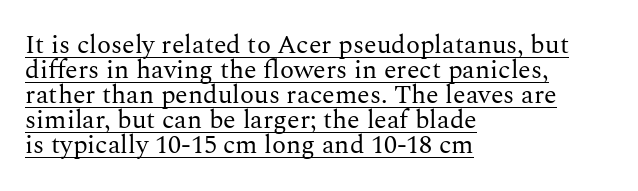
Q: Is the text bold? A: No.
Q: Is the text italic (slanted)? A: No, it is upright.
Q: Is the text underlined? A: Yes.
Q: How is the paragraph aligned? A: Left-aligned.
Q: Is the spacing between letters normal or unusually wide? A: Normal.
Q: Is the spacing between lines tight, normal or loose? A: Tight.
